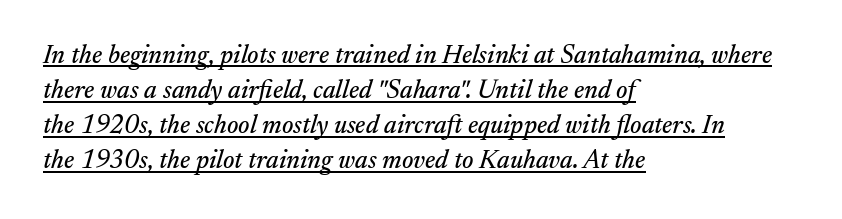
The image shows 26 px text type, italic (leaning right); set left-aligned, normal line spacing (1.35x), normal letter spacing, underlined.
